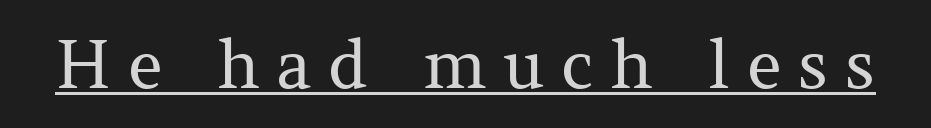
The rendering uses natural spacing where letterforms have individual widths. The typography opts for an upright posture over an oblique one. Honestly, the letter spacing is so wide it's the main thing you notice. Weight: not bold — regular or lighter.
